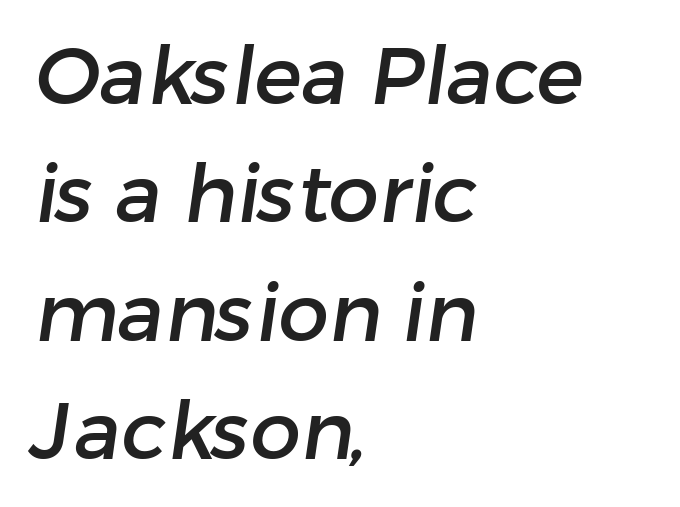
A typesetter would call this zero additional tracking. The glyphs are unaccompanied by any horizontal stroke below them. To sum up the face: it is a sans, with no serifs. Whoever set this chose a conventional vertical rhythm. The lines in this sample share a left origin and differ only in where they stop. You could not count columns in this text — the font is proportionally spaced.
